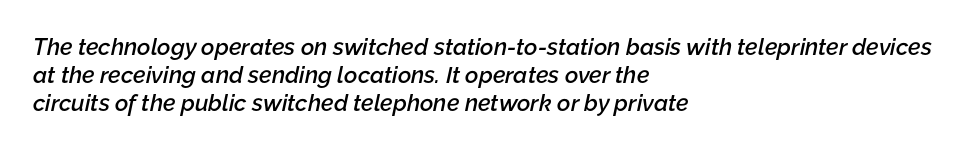
The image shows 23 px text type, italic (leaning right); set left-aligned, line spacing 1.22x, normal letter spacing, not underlined.
